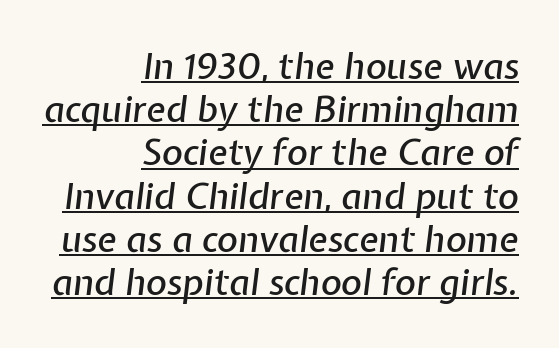
The rag falls on the left side of this text block. The letters advance in unequal steps, a hallmark of proportional type. This sample carries an underscore along the baseline area. Tall strokes in this sample are angled rather than plumb.
